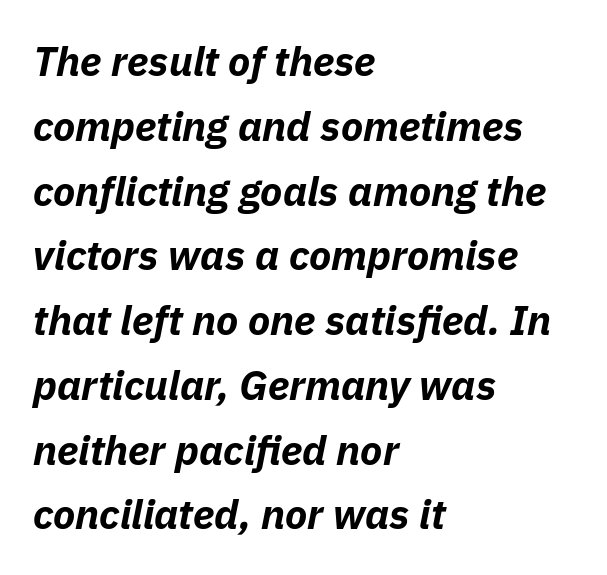
{"italic": "yes", "lean": "right", "slant_degrees": 11, "bold": "yes", "weight": "bold", "width": "normal", "stroke_contrast": "low", "x_height": "medium", "monospaced": "no", "underline": "no", "align": "left", "line_spacing": "normal", "line_spacing_ratio": 1.58, "letter_spacing": "normal", "letter_spacing_em": 0.0, "glyph_px": 41}
